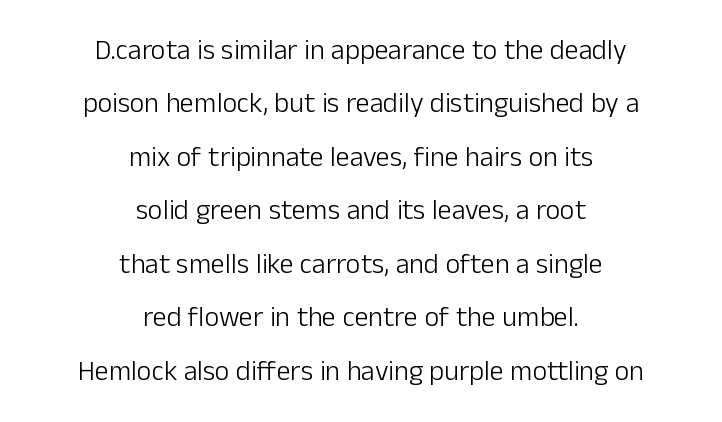
Compared with a typical body face, this is equally light or lighter still. Do the characters align in a grid? No, the font is proportional. Only glyphs here, with clear space below each row. Is there much room between lines? Yes — plenty of vertical air separates them. Horizontally, the lines are justified to the midpoint only.
